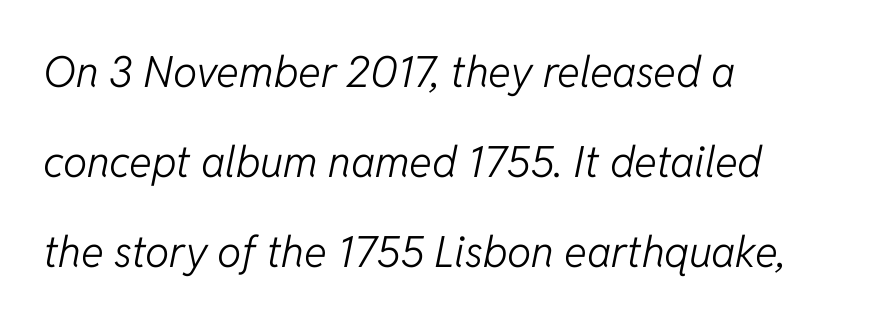
Q: Is the text bold? A: No.
Q: Is the text italic (slanted)? A: Yes, it leans right by about 11 degrees.
Q: Is the text underlined? A: No.
Q: How is the paragraph aligned? A: Left-aligned.
Q: Is the spacing between letters normal or unusually wide? A: Normal.
Q: Is the spacing between lines tight, normal or loose? A: Loose.
Q: Width (condensed, normal, or wide)? A: Normal.
Q: Stroke contrast? A: Low.
Q: x-height? A: Medium.
Q: Monospaced? A: No.
